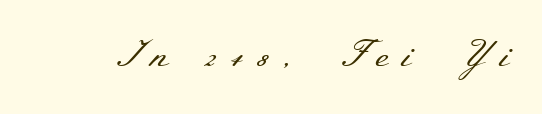
The image shows 37 px regular-weight, wide serif type; set unusually wide letter spacing (+0.32 em), not underlined; medium stroke contrast and a small x-height.
